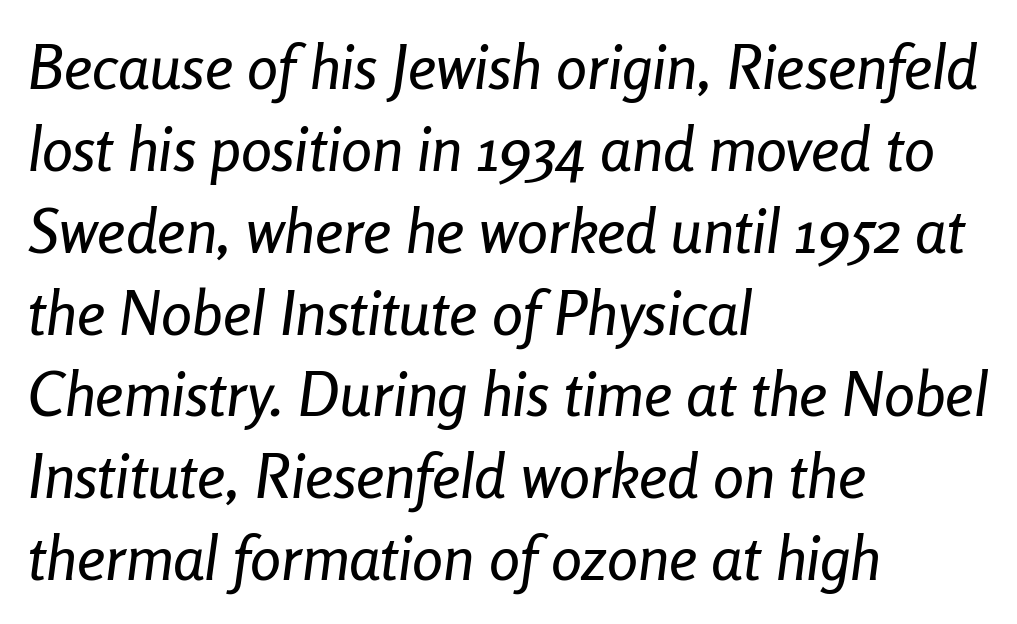
The image shows 62 px condensed type, italic (leaning right); set left-aligned, normal line spacing (1.32x), normal letter spacing, not underlined; low stroke contrast and a medium x-height.
